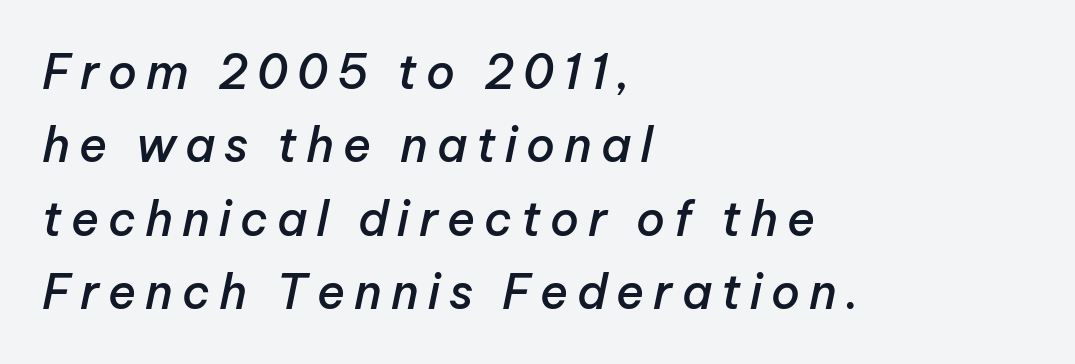
{"italic": "yes", "lean": "right", "slant_degrees": 12, "bold": "semi", "weight": "semibold", "width": "normal", "stroke_contrast": "low", "x_height": "medium", "monospaced": "no", "underline": "no", "align": "left", "line_spacing": "normal", "line_spacing_ratio": 1.56, "glyph_px": 47}
